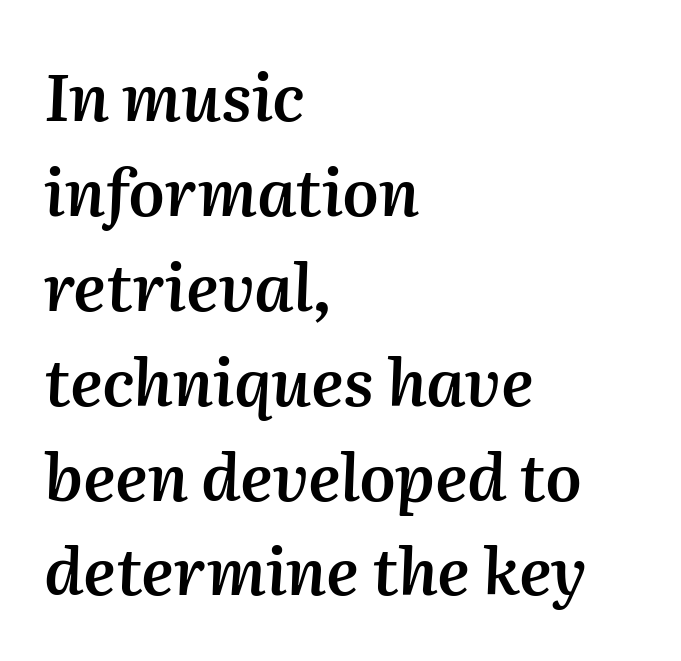
In terms of leading, this rendering sits right in the middle. Would a proofreader flag this as italicized? Yes. Which margin do the lines hug? The left one — the right edge is uneven. Character widths vary here, with narrow letters taking less room than wide ones. Nobody drew a line under any word here.
